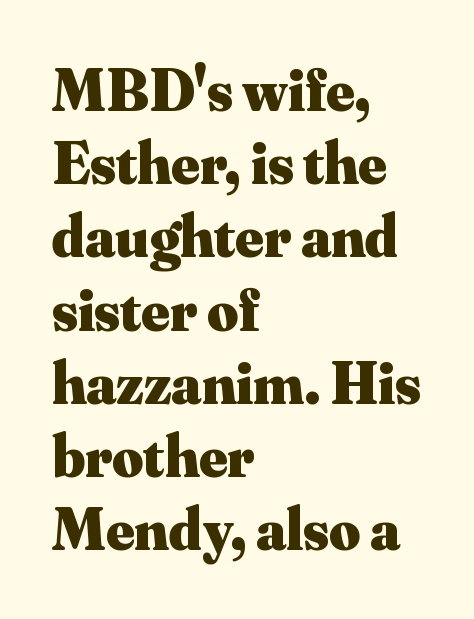
Looks like regular typesetting: each glyph gets only the width it needs. If you drew a line through each stem, it would be perfectly vertical. Small tapered or slab feet sit at the stroke ends, so this counts as serif. These lines carry a lot of weight — the face is fully bold. The rendering anchors every line to the left-hand side. Beneath every word, the page is bare.
